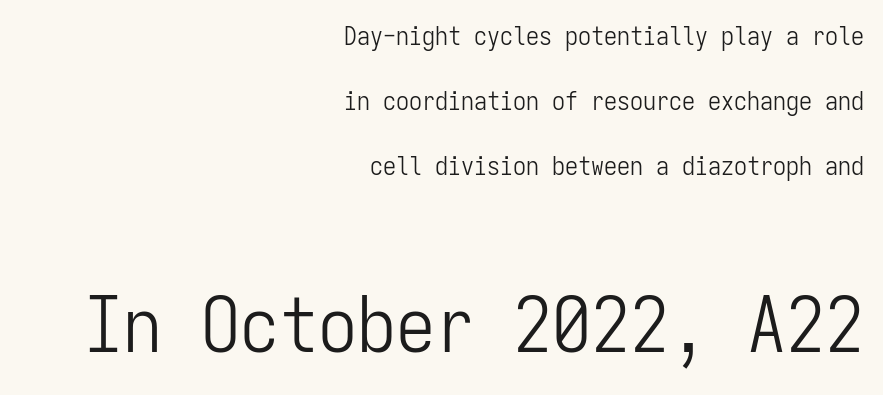
The lines are quadded right. The rendering uses typewriter-style spacing with identical character cells. The glyphs in this specimen are sans serif. Does the leading feel generous? Absolutely, it's lavish. No heavy texture on the line: the type isn't bold.
